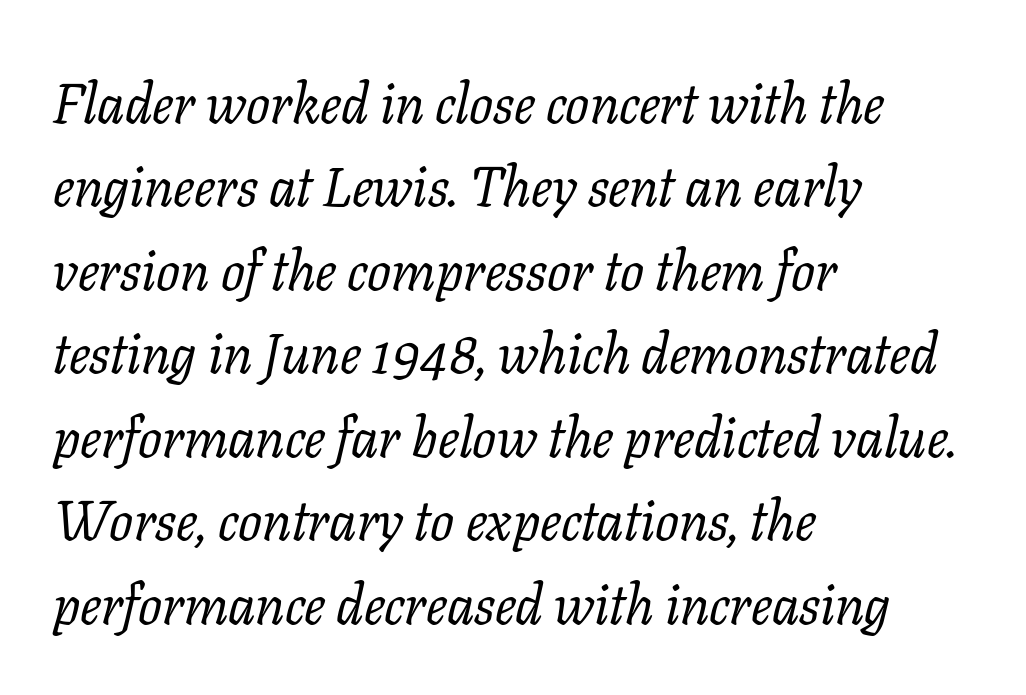
Clear beneath every line of the passage. The typesetter chose a ragged-right arrangement here. Examine the stroke ends and you'll spot serifs. If you drew a line through each stem, it would be angled.
